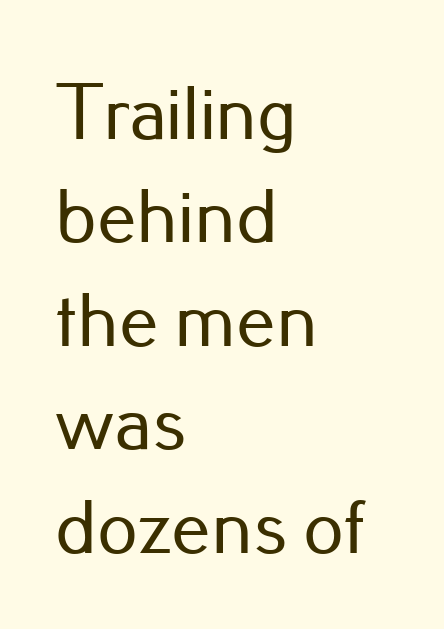
{"serif": "no", "italic": "no", "width": "normal", "stroke_contrast": "low", "x_height": "small", "monospaced": "no", "underline": "no", "align": "left", "line_spacing": "normal", "line_spacing_ratio": 1.31, "letter_spacing": "normal", "letter_spacing_em": 0.0, "glyph_px": 79}
